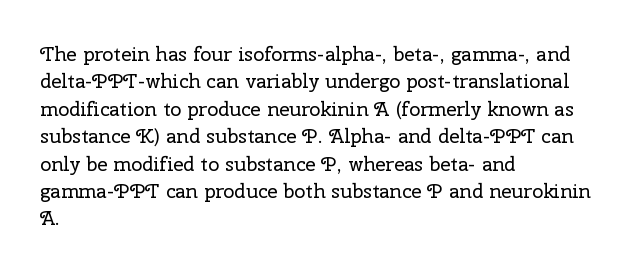
The image shows 20 px text type, upright; set left-aligned, normal line spacing (1.37x), normal letter spacing, not underlined.
